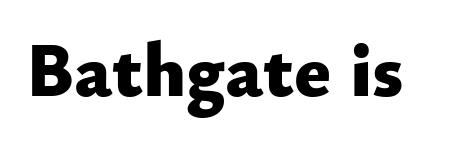
{"serif": "no", "italic": "no", "bold": "yes", "weight": "heavy", "width": "normal", "stroke_contrast": "low", "x_height": "small", "monospaced": "no", "underline": "no", "letter_spacing": "normal", "letter_spacing_em": 0.0, "glyph_px": 76}
